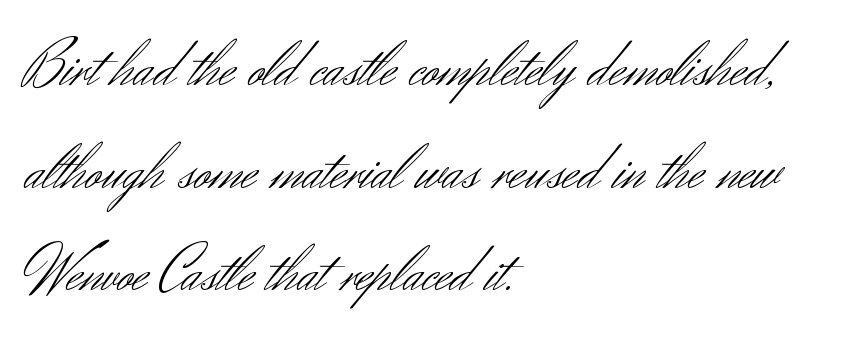
To sum up the face: it is a sans, with no serifs. Students, note that the glyphs here touch the page at normal intervals. Left-aligned paragraph, ragged on the right. Check the space under the baseline: it is left empty.
